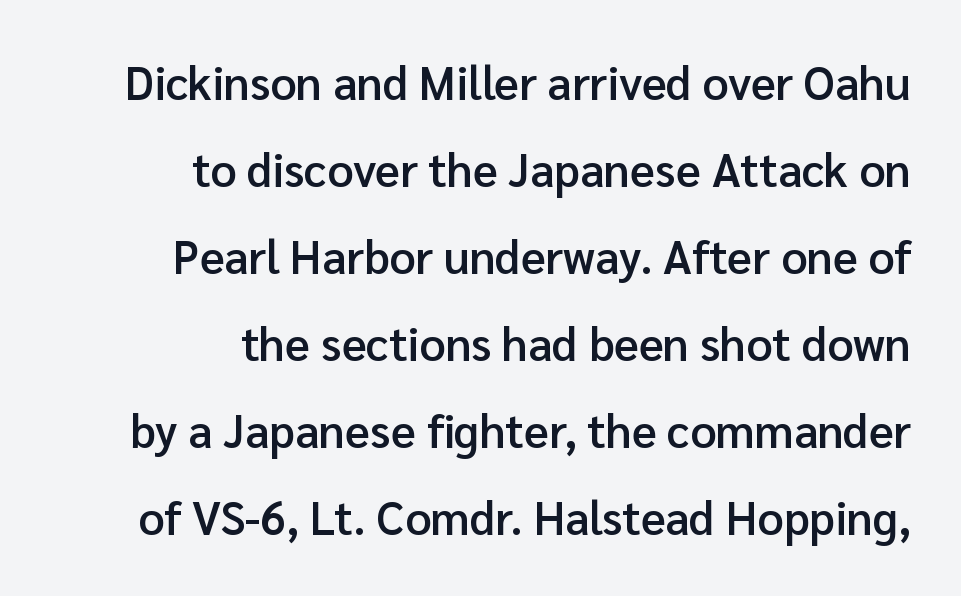
{"serif": "no", "italic": "no", "bold": "semi", "weight": "semibold", "width": "normal", "stroke_contrast": "low", "x_height": "medium", "monospaced": "no", "underline": "no", "align": "right", "line_spacing_ratio": 1.89, "letter_spacing": "normal", "letter_spacing_em": 0.0, "glyph_px": 46}
